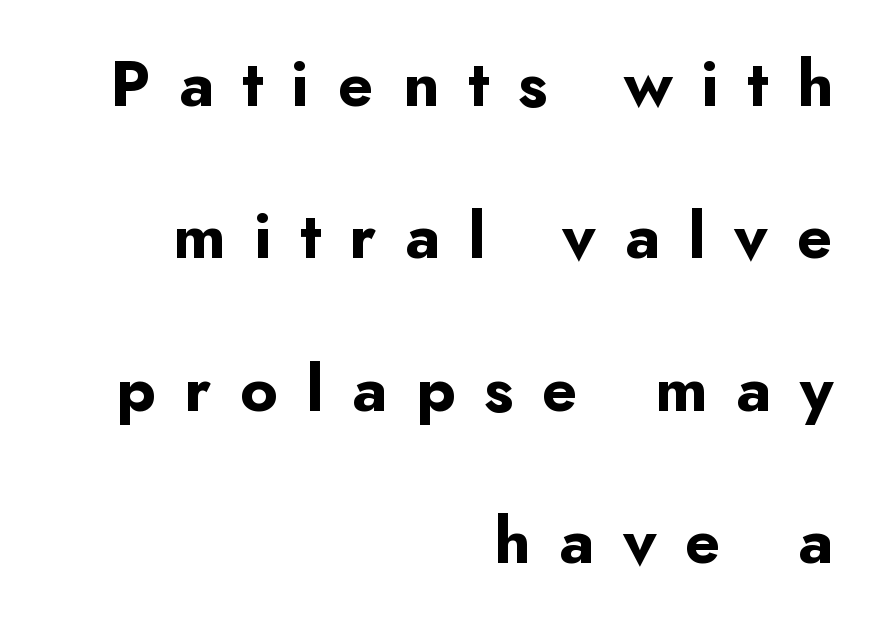
Q: Is the text bold? A: Yes.
Q: Is the text italic (slanted)? A: No, it is upright.
Q: Is the typeface a serif or a sans-serif typeface? A: Sans-serif.
Q: Is the text underlined? A: No.
Q: How is the paragraph aligned? A: Right-aligned.
Q: Is the spacing between letters normal or unusually wide? A: Unusually wide.
Q: Is the spacing between lines tight, normal or loose? A: Loose.
Q: Width (condensed, normal, or wide)? A: Normal.
Q: Stroke contrast? A: Low.
Q: x-height? A: Small.
Q: Monospaced? A: No.
